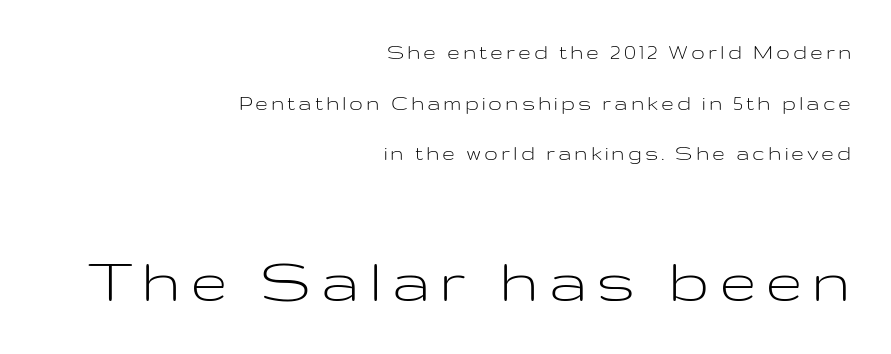
Q: Is the text bold? A: No.
Q: Is the text italic (slanted)? A: No, it is upright.
Q: Is the typeface a serif or a sans-serif typeface? A: Sans-serif.
Q: Is the text underlined? A: No.
Q: How is the paragraph aligned? A: Right-aligned.
Q: Is the spacing between lines tight, normal or loose? A: Loose.
Q: Which block of text is set in a larger size, the first (top) or the second (bottom)? A: The second (bottom) one.
Q: Width (condensed, normal, or wide)? A: Wide.
Q: Stroke contrast? A: Low.
Q: x-height? A: Medium.
Q: Monospaced? A: No.
